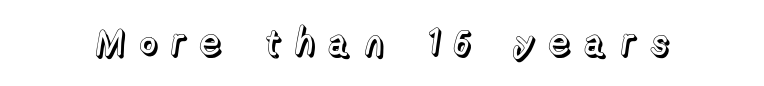
The image shows 37 px text type; set unusually wide letter spacing (+0.34 em), not underlined; a medium x-height.
